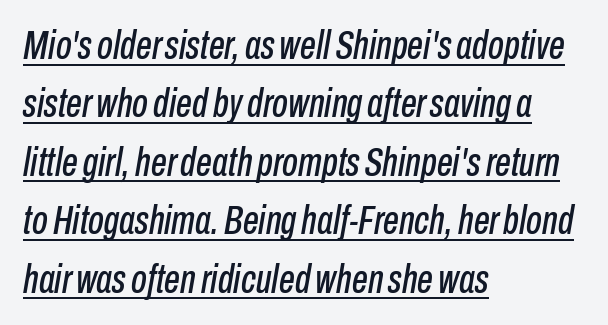
{"italic": "yes", "lean": "right", "slant_degrees": 10, "width": "condensed", "stroke_contrast": "low", "x_height": "medium", "monospaced": "no", "underline": "yes", "align": "left", "line_spacing": "normal", "line_spacing_ratio": 1.46, "letter_spacing": "normal", "letter_spacing_em": 0.0, "glyph_px": 40}
